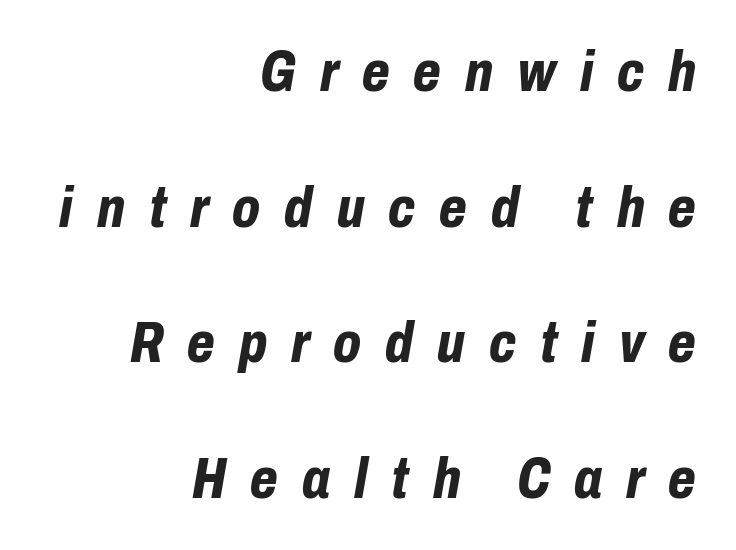
Q: Is the text bold? A: Yes.
Q: Is the text italic (slanted)? A: Yes, it leans right by about 10 degrees.
Q: Is the text underlined? A: No.
Q: How is the paragraph aligned? A: Right-aligned.
Q: Is the spacing between letters normal or unusually wide? A: Unusually wide.
Q: Is the spacing between lines tight, normal or loose? A: Loose.
Q: Width (condensed, normal, or wide)? A: Condensed.
Q: Stroke contrast? A: Low.
Q: x-height? A: Medium.
Q: Monospaced? A: No.
